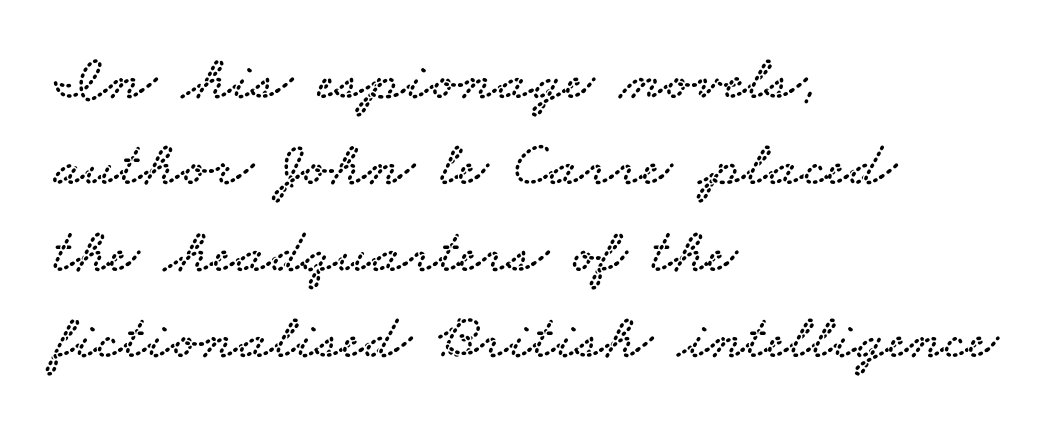
Anything drawn beneath the words? Only blank space. A typesetter would label this face a serif. Varying glyph widths throughout — classic text-font behaviour. The rendering anchors every line to the left-hand side.
